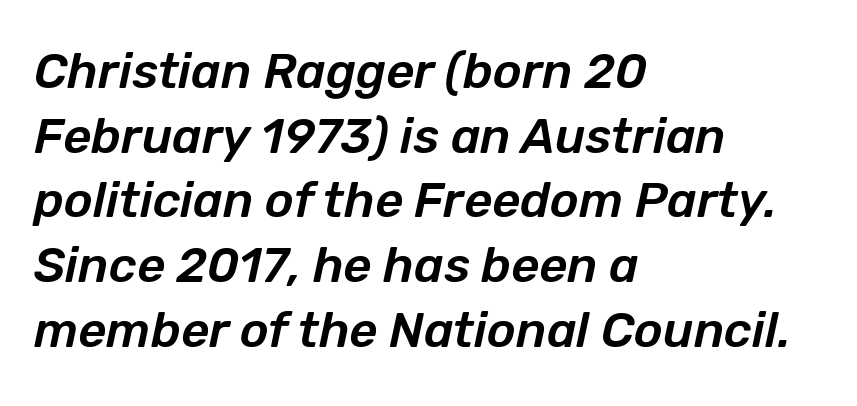
The image shows 49 px text type, italic (leaning right); set left-aligned, normal line spacing (1.32x), normal letter spacing, not underlined; low stroke contrast and a medium x-height.
